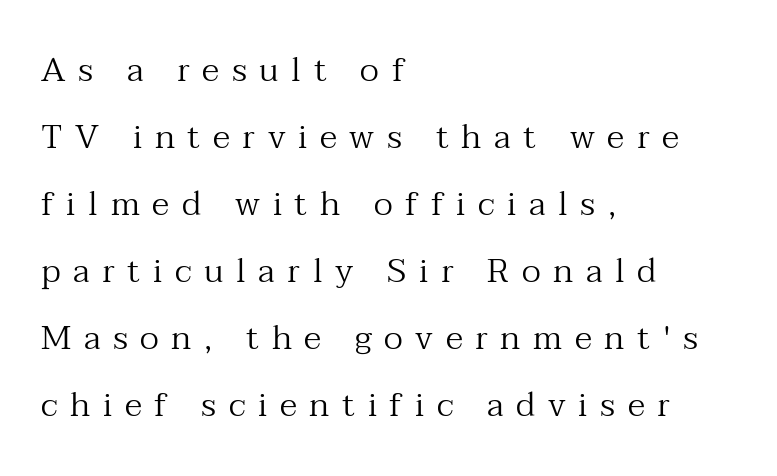
The image shows 34 px regular-weight serif type, upright; set left-aligned, loose line spacing (1.97x), unusually wide letter spacing (+0.37 em), not underlined; medium stroke contrast and a medium x-height.
